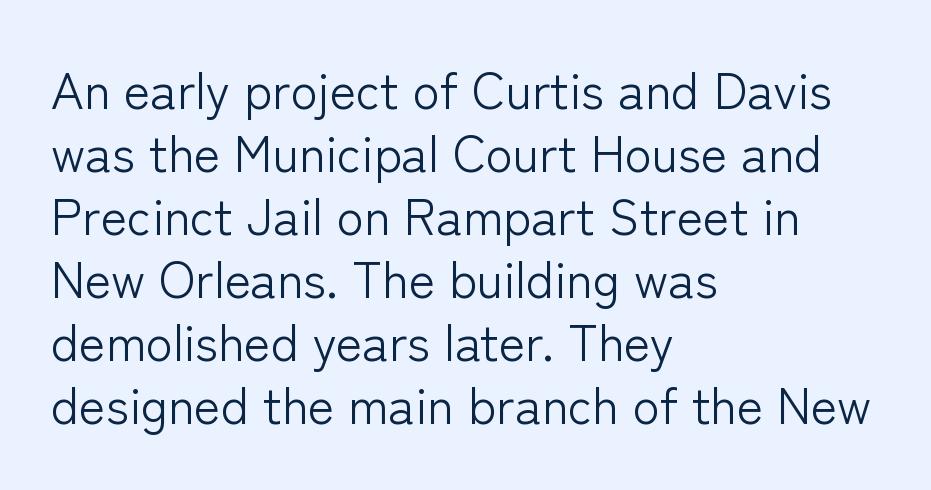
{"serif": "no", "italic": "no", "bold": "no", "weight": "light", "width": "normal", "stroke_contrast": "low", "x_height": "medium", "monospaced": "no", "underline": "no", "align": "left", "line_spacing": "normal", "line_spacing_ratio": 1.26, "letter_spacing": "normal", "letter_spacing_em": 0.0, "glyph_px": 50}
